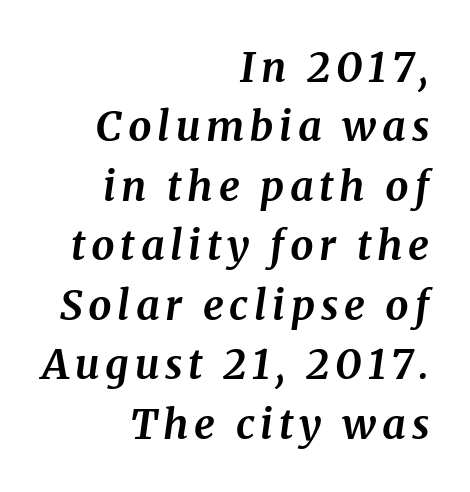
Q: Is the text bold? A: Yes.
Q: Is the text italic (slanted)? A: Yes, it leans right by about 8 degrees.
Q: Is the typeface a serif or a sans-serif typeface? A: Serif.
Q: Is the text underlined? A: No.
Q: How is the paragraph aligned? A: Right-aligned.
Q: Is the spacing between lines tight, normal or loose? A: Normal.
Q: Width (condensed, normal, or wide)? A: Normal.
Q: Stroke contrast? A: Medium.
Q: x-height? A: Medium.
Q: Monospaced? A: No.
